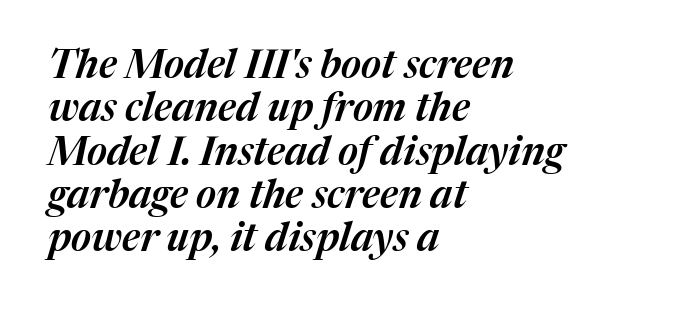
{"italic": "yes", "lean": "right", "slant_degrees": 17, "width": "normal", "stroke_contrast": "medium", "x_height": "medium", "monospaced": "no", "underline": "no", "align": "left", "line_spacing": "tight", "line_spacing_ratio": 1.11, "letter_spacing": "normal", "letter_spacing_em": 0.0, "glyph_px": 39}
